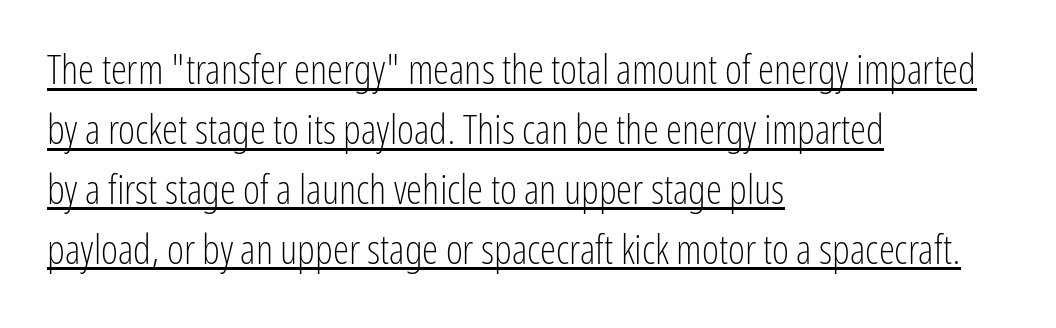
If you drew a line through each stem, it would be perfectly vertical. Vertical stems look standard width or narrower in stroke. The rendering anchors every line to the left-hand side. Looks like someone drew a line under every word here.
